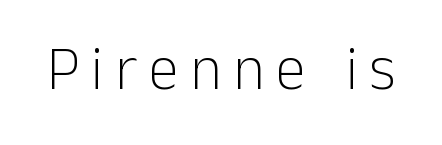
Q: Is the text bold? A: No.
Q: Is the text italic (slanted)? A: No, it is upright.
Q: Is the typeface a serif or a sans-serif typeface? A: Sans-serif.
Q: Is the text underlined? A: No.
Q: Width (condensed, normal, or wide)? A: Normal.
Q: Stroke contrast? A: Low.
Q: x-height? A: Medium.
Q: Monospaced? A: No.
